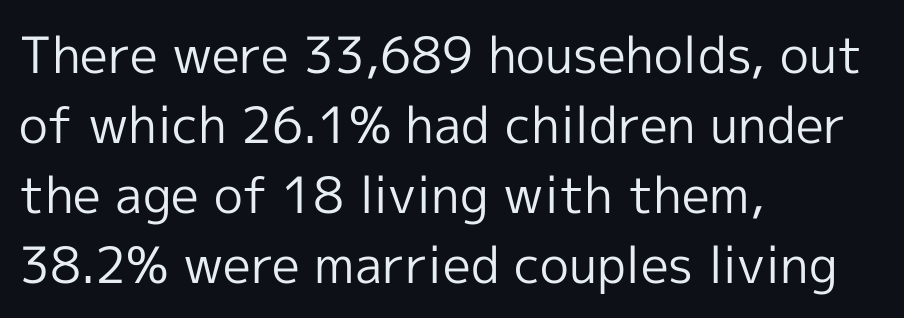
{"serif": "no", "italic": "no", "bold": "no", "weight": "regular", "width": "normal", "x_height": "medium", "monospaced": "no", "underline": "no", "align": "left", "line_spacing": "normal", "line_spacing_ratio": 1.4, "letter_spacing": "normal", "letter_spacing_em": 0.0, "glyph_px": 50}
